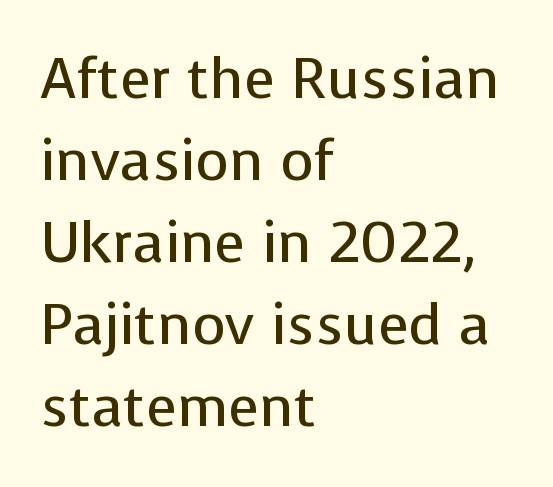
{"serif": "no", "italic": "no", "bold": "no", "weight": "regular", "width": "normal", "stroke_contrast": "low", "x_height": "medium", "monospaced": "no", "underline": "no", "align": "left", "line_spacing": "normal", "line_spacing_ratio": 1.44, "letter_spacing": "normal", "letter_spacing_em": 0.0, "glyph_px": 57}
